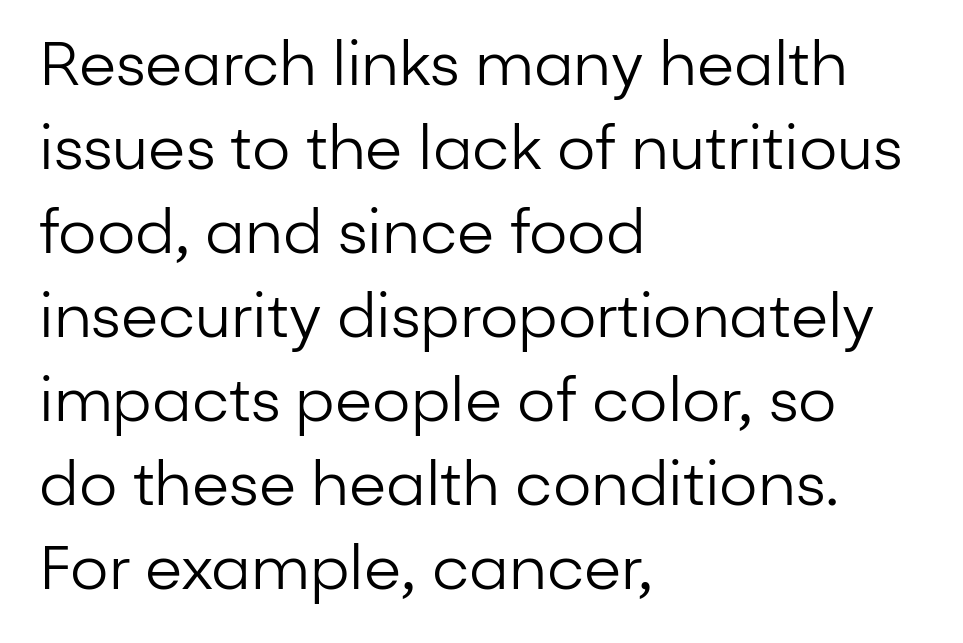
Q: Is the text bold? A: No.
Q: Is the text italic (slanted)? A: No, it is upright.
Q: Is the typeface a serif or a sans-serif typeface? A: Sans-serif.
Q: Is the text underlined? A: No.
Q: How is the paragraph aligned? A: Left-aligned.
Q: Is the spacing between letters normal or unusually wide? A: Normal.
Q: Is the spacing between lines tight, normal or loose? A: Normal.
Q: Width (condensed, normal, or wide)? A: Normal.
Q: Stroke contrast? A: Low.
Q: x-height? A: Medium.
Q: Monospaced? A: No.
